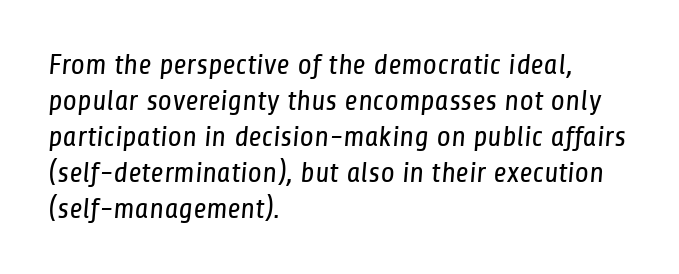
Q: Is the text bold? A: No.
Q: Is the typeface a serif or a sans-serif typeface? A: Sans-serif.
Q: Is the text underlined? A: No.
Q: How is the paragraph aligned? A: Left-aligned.
Q: Is the spacing between letters normal or unusually wide? A: Normal.
Q: Width (condensed, normal, or wide)? A: Condensed.
Q: Stroke contrast? A: Low.
Q: x-height? A: Medium.
Q: Monospaced? A: No.
